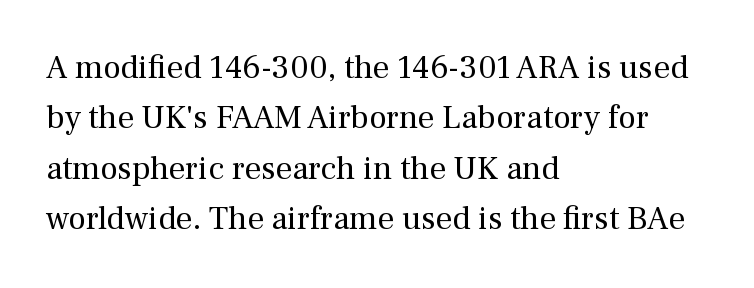
{"serif": "yes", "italic": "no", "bold": "no", "weight": "regular", "width": "normal", "stroke_contrast": "medium", "x_height": "medium", "monospaced": "no", "underline": "no", "align": "left", "line_spacing": "normal", "line_spacing_ratio": 1.53, "letter_spacing": "normal", "letter_spacing_em": 0.0, "glyph_px": 33}
